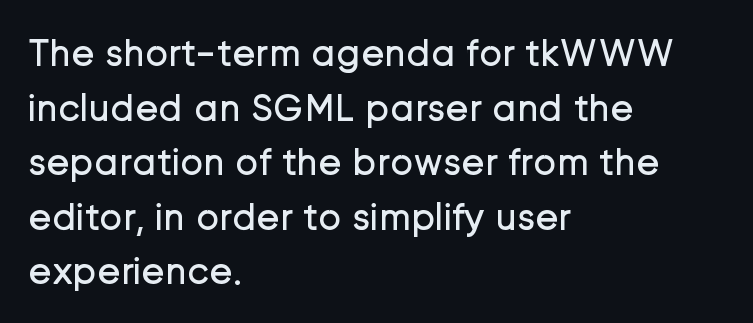
Character widths vary here, with narrow letters taking less room than wide ones. Counters stay open thanks to moderate or lighter strokes. Characters remain perfectly vertical along every line. The lines are quadded left.
